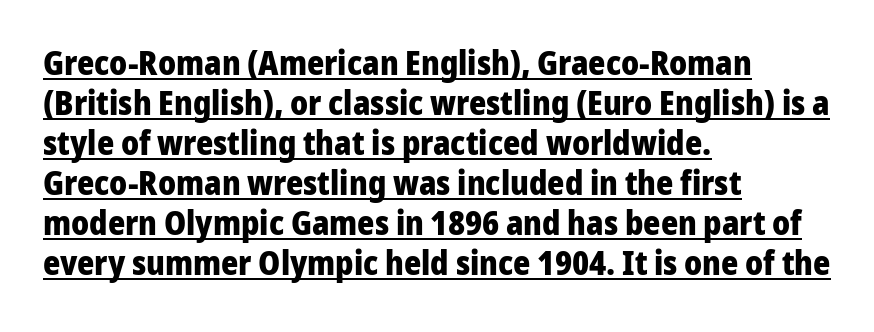
{"serif": "no", "italic": "no", "bold": "yes", "weight": "heavy", "width": "normal", "stroke_contrast": "low", "x_height": "medium", "monospaced": "no", "underline": "yes", "align": "left", "line_spacing_ratio": 1.21, "letter_spacing": "normal", "letter_spacing_em": 0.0, "glyph_px": 33}
